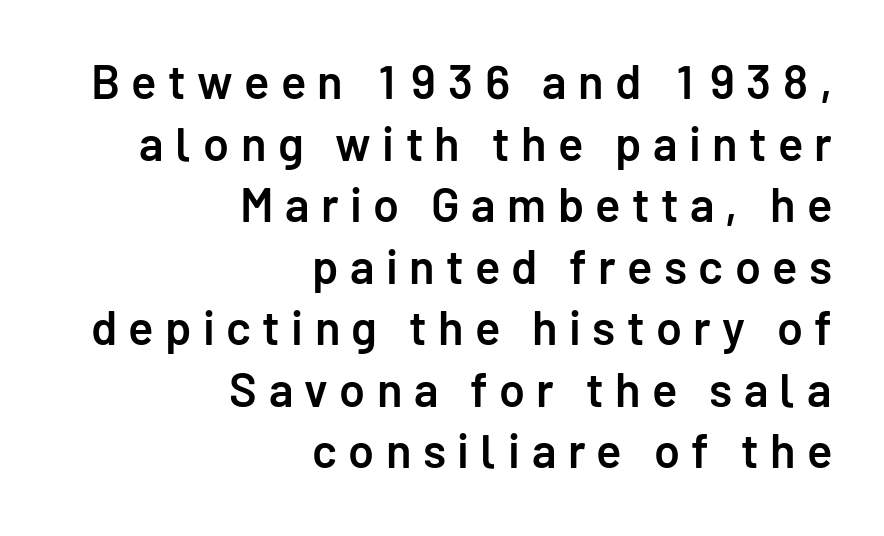
A typesetter would call this leading conventional body-copy spacing. Designer's note — italics off, roman on. The designer went with a sans here, leaving each stem footless. Does the weight exceed regular? Yes, but only to semibold. Short and long lines alike share a common ending point at right.
